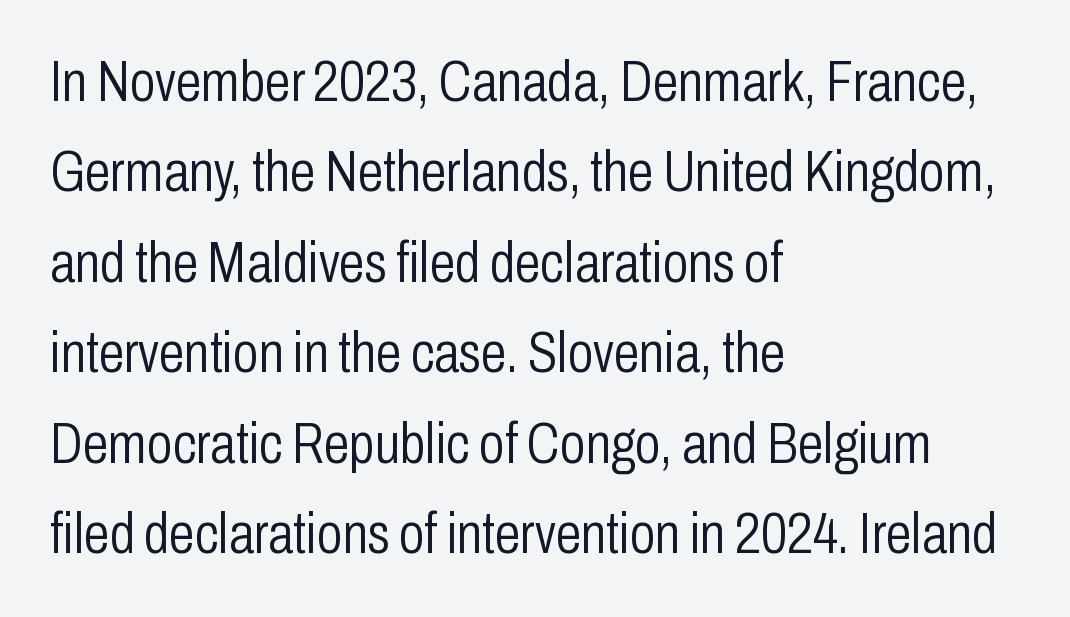
The image shows 58 px light, condensed sans-serif type, upright; set left-aligned, normal line spacing (1.56x), normal letter spacing, not underlined; low stroke contrast and a medium x-height.
